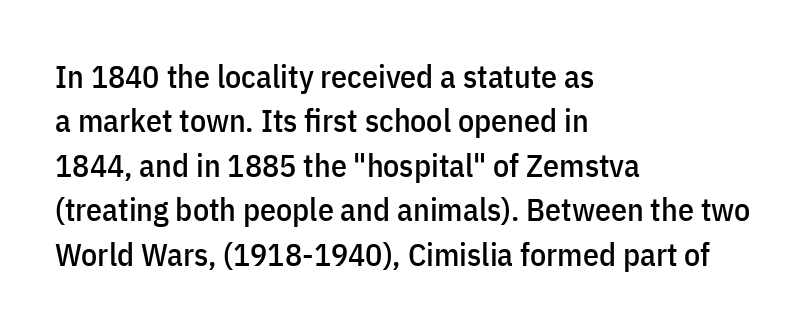
Q: Is the text italic (slanted)? A: No, it is upright.
Q: Is the typeface a serif or a sans-serif typeface? A: Sans-serif.
Q: Is the text underlined? A: No.
Q: How is the paragraph aligned? A: Left-aligned.
Q: Is the spacing between letters normal or unusually wide? A: Normal.
Q: Is the spacing between lines tight, normal or loose? A: Normal.
Q: Width (condensed, normal, or wide)? A: Condensed.
Q: Stroke contrast? A: Low.
Q: x-height? A: Medium.
Q: Monospaced? A: No.
